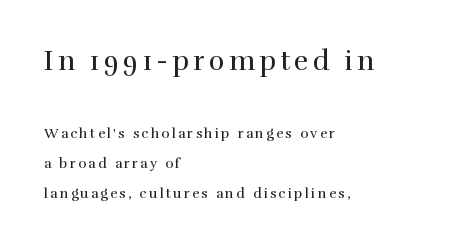
The image shows 27 px text type, upright; set left-aligned, loose line spacing (2.15x), not underlined; the first (top) block is 1.93x larger.
